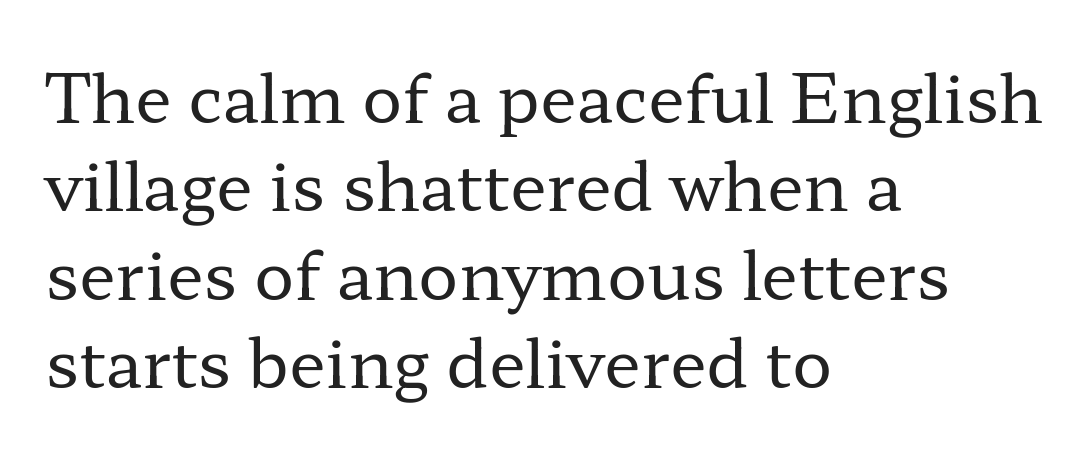
The image shows 67 px regular-weight, wide serif type, upright; set left-aligned, normal line spacing (1.32x), normal letter spacing, not underlined; low stroke contrast and a medium x-height.
